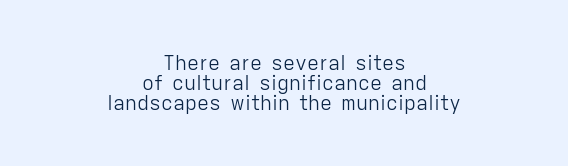
{"italic": "no", "bold": "no", "underline": "no", "align": "center", "line_spacing": "tight", "line_spacing_ratio": 1.0, "letter_spacing": "normal", "letter_spacing_em": 0.0, "glyph_px": 20}
